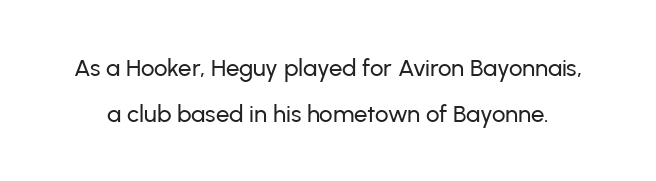
{"italic": "no", "underline": "no", "line_spacing": "loose", "line_spacing_ratio": 1.9, "letter_spacing": "normal", "letter_spacing_em": 0.0, "glyph_px": 24}
